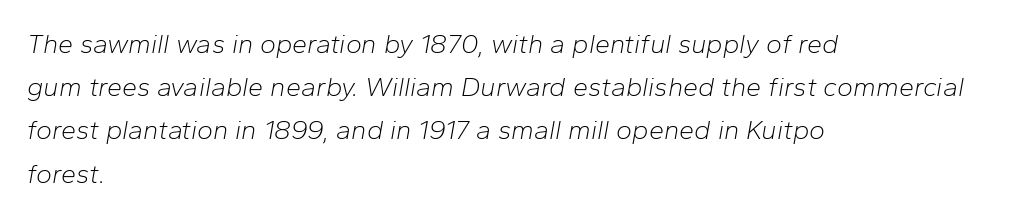
The image shows 27 px text type, italic (leaning right); set left-aligned, normal line spacing (1.6x), normal letter spacing, not underlined.
